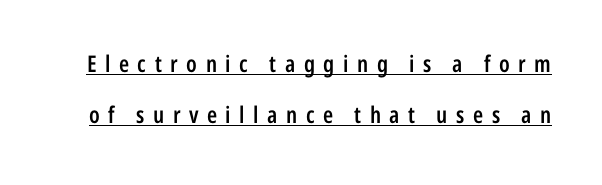
The image shows 23 px text type, upright; set loose line spacing (2.22x), unusually wide letter spacing (+0.37 em), underlined.
